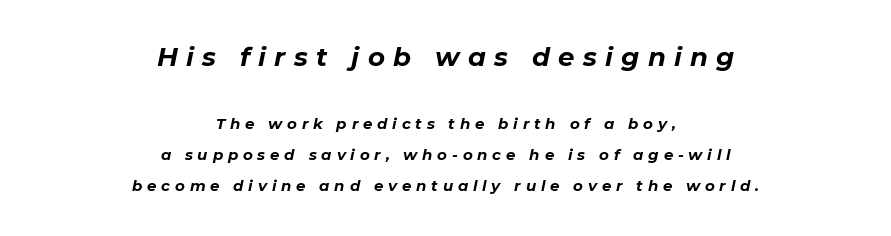
Leading: increased. Italic: yes, the glyphs are oblique. The tracking jumps out immediately: characters are airy and widely separated. Horizontally, the lines are justified to the midpoint only. Nobody drew a line under any word here. Weight: bold.
